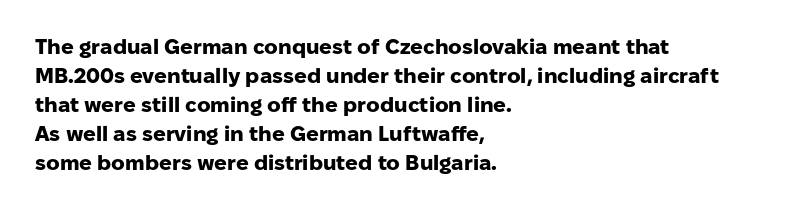
The image shows 21 px bold type, upright; set left-aligned, normal line spacing (1.38x), normal letter spacing, not underlined.
